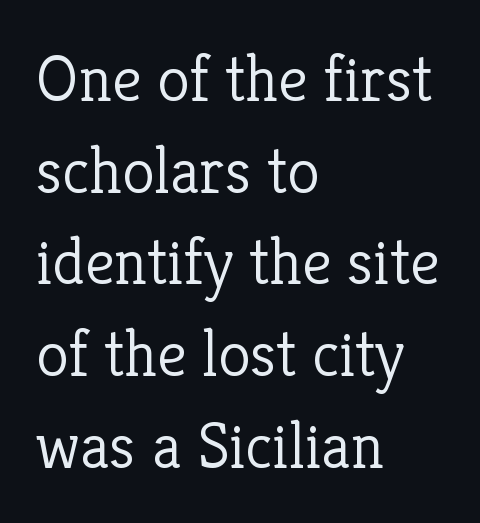
The image shows 66 px light serif type, upright; set left-aligned, normal line spacing (1.39x), normal letter spacing, not underlined; low stroke contrast and a medium x-height.
